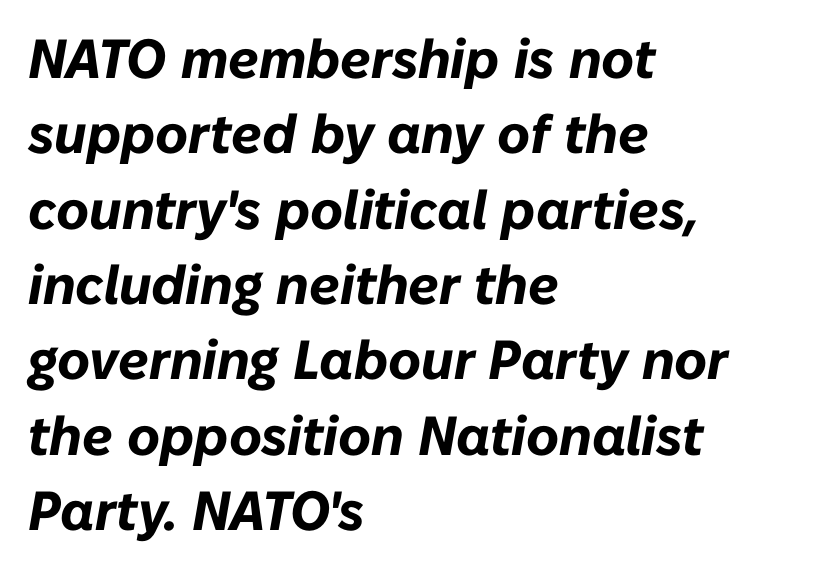
{"italic": "yes", "lean": "right", "slant_degrees": 10, "bold": "yes", "weight": "bold", "width": "normal", "stroke_contrast": "low", "x_height": "medium", "monospaced": "no", "underline": "no", "align": "left", "line_spacing": "normal", "line_spacing_ratio": 1.37, "letter_spacing": "normal", "letter_spacing_em": 0.0, "glyph_px": 55}
